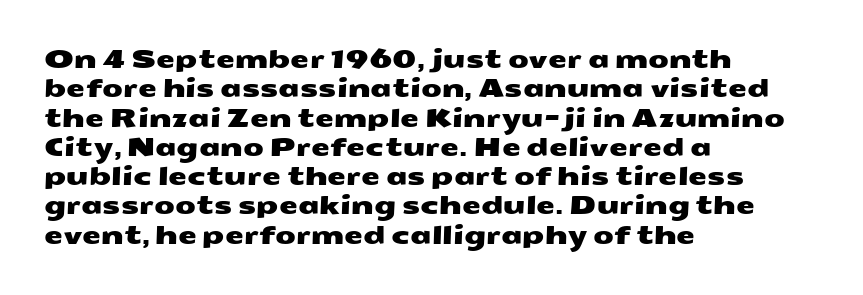
{"underline": "no", "align": "left", "line_spacing_ratio": 1.22, "letter_spacing": "normal", "letter_spacing_em": 0.0, "glyph_px": 24}
